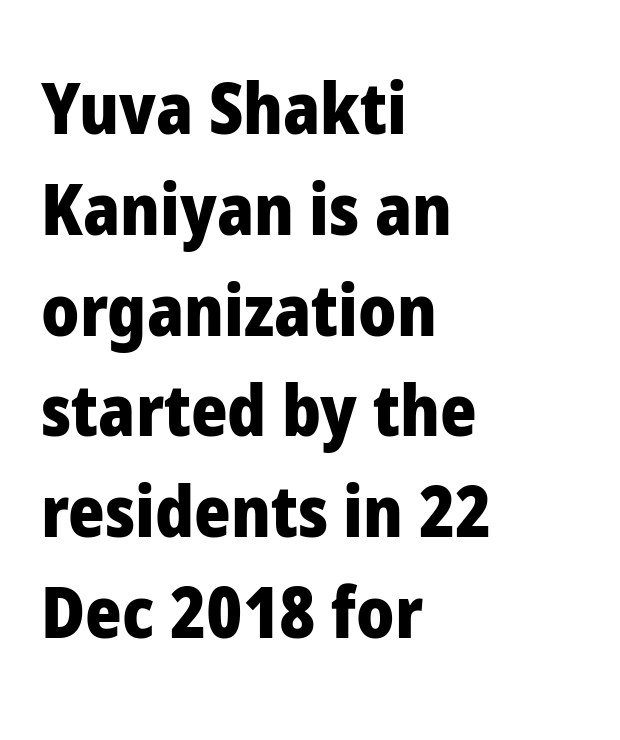
Posture: upright roman. Just letters on the line, the space beneath them empty. This is sans-serif lettering, the kind often seen on screens and signage. Varying glyph widths throughout — classic text-font behaviour. These lines sit exactly where default settings would place them.
